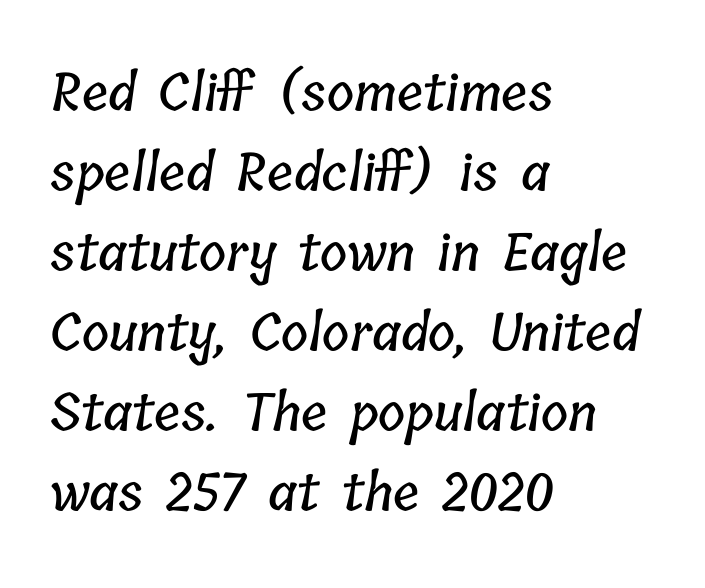
The image shows 52 px condensed type; set left-aligned, normal line spacing (1.54x), normal letter spacing, not underlined; low stroke contrast and a medium x-height.
